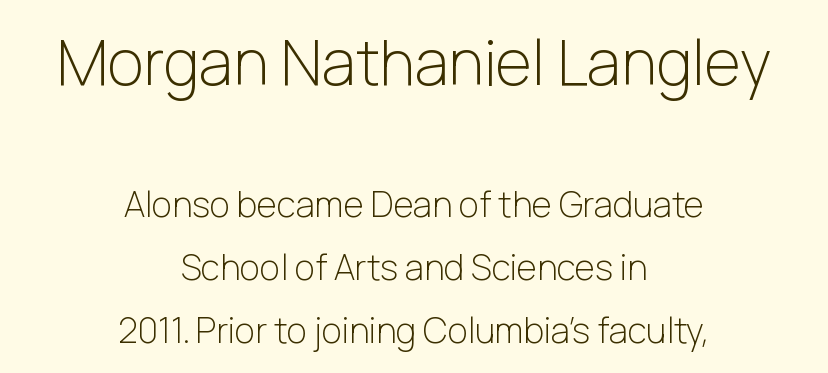
{"serif": "no", "italic": "no", "bold": "no", "weight": "light", "width": "normal", "stroke_contrast": "low", "x_height": "medium", "monospaced": "no", "underline": "no", "align": "center", "line_spacing_ratio": 1.8, "letter_spacing": "normal", "letter_spacing_em": 0.0, "larger_block": "first", "size_ratio": 1.77, "glyph_px": 62}
